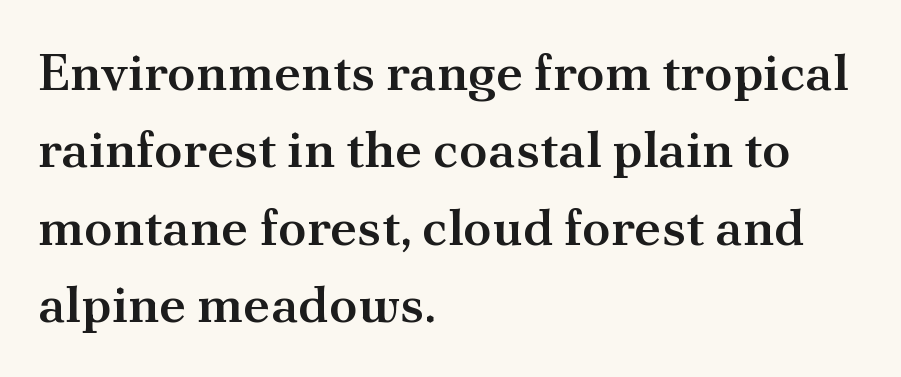
Reading down the block, your eye returns to a fixed left position each line. Font category for this specimen: serif. This is moderately heavy type, rendered in semibold. Decoration check: the copy has no underline.
